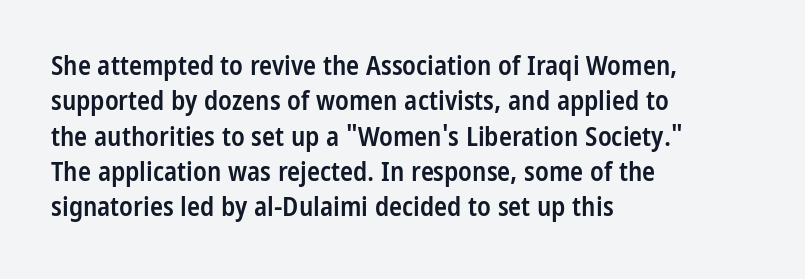
The image shows 27 px text type, upright; set left-aligned, normal line spacing (1.31x), normal letter spacing, not underlined.
